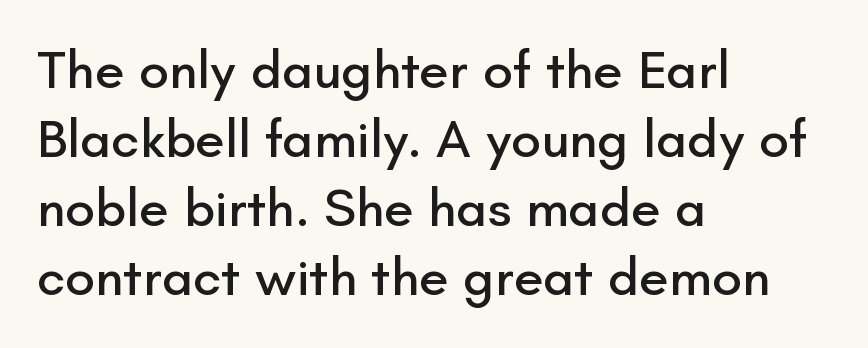
{"serif": "no", "italic": "no", "width": "normal", "stroke_contrast": "low", "x_height": "small", "monospaced": "no", "underline": "no", "align": "left", "line_spacing": "normal", "line_spacing_ratio": 1.28, "letter_spacing": "normal", "letter_spacing_em": 0.0, "glyph_px": 54}
